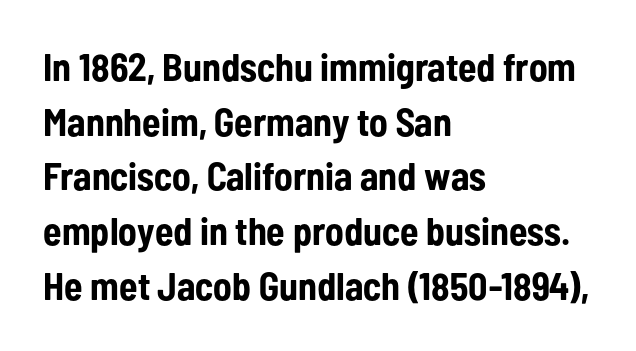
{"serif": "no", "italic": "no", "bold": "yes", "weight": "bold", "width": "condensed", "stroke_contrast": "low", "x_height": "medium", "monospaced": "no", "underline": "no", "align": "left", "line_spacing": "normal", "line_spacing_ratio": 1.44, "letter_spacing": "normal", "letter_spacing_em": 0.0, "glyph_px": 38}
